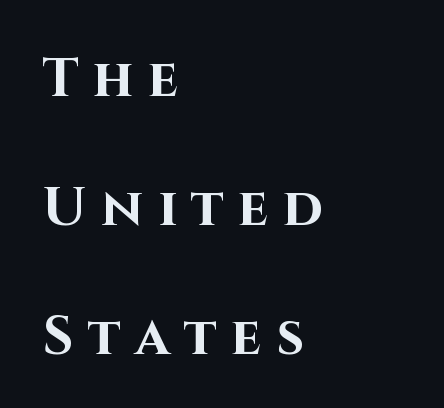
The image shows 54 px bold sans-serif type, upright; set left-aligned, loose line spacing (2.39x), unusually wide letter spacing (+0.27 em), not underlined; high stroke contrast and a large x-height.
